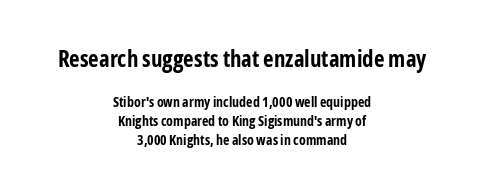
You can tell it's not italic because the verticals are truly vertical. Words float on clear page, feet unadorned. Between one letter and the next there's only the usual sliver of space. What's the leading like? Ordinary, nothing unusual. Leftover space on each line is divided equally before and after the words. The rendering uses a bold face; every stroke is thick and dark.
